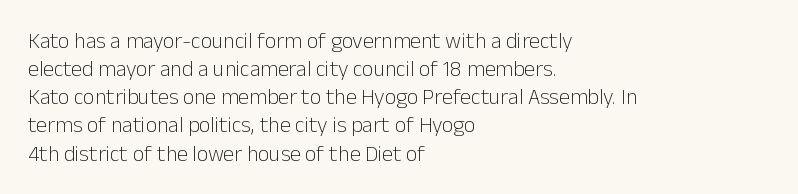
Q: Is the text bold? A: No.
Q: Is the text italic (slanted)? A: No, it is upright.
Q: Is the text underlined? A: No.
Q: How is the paragraph aligned? A: Left-aligned.
Q: Is the spacing between letters normal or unusually wide? A: Normal.
Q: Is the spacing between lines tight, normal or loose? A: Normal.
